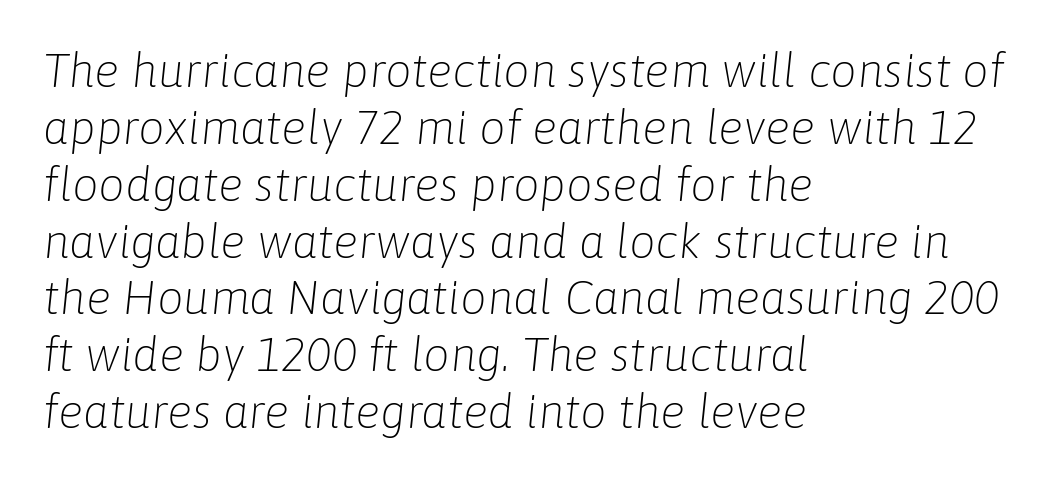
Q: Is the text bold? A: No.
Q: Is the text italic (slanted)? A: Yes, it leans right by about 6 degrees.
Q: Is the text underlined? A: No.
Q: How is the paragraph aligned? A: Left-aligned.
Q: Is the spacing between letters normal or unusually wide? A: Normal.
Q: Width (condensed, normal, or wide)? A: Normal.
Q: Stroke contrast? A: Low.
Q: x-height? A: Medium.
Q: Monospaced? A: No.
